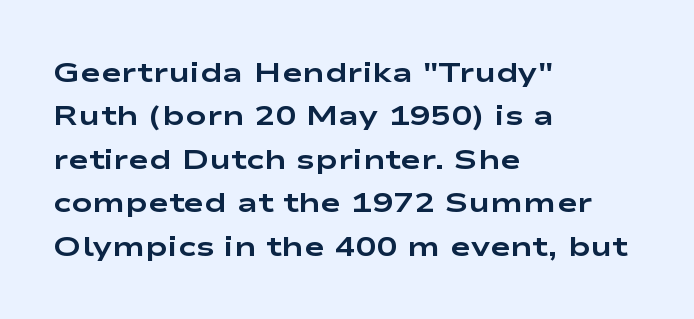
{"serif": "no", "italic": "no", "bold": "yes", "weight": "bold", "width": "wide", "stroke_contrast": "low", "x_height": "medium", "monospaced": "no", "underline": "no", "align": "left", "line_spacing": "normal", "line_spacing_ratio": 1.55, "letter_spacing": "normal", "letter_spacing_em": 0.0, "glyph_px": 28}
